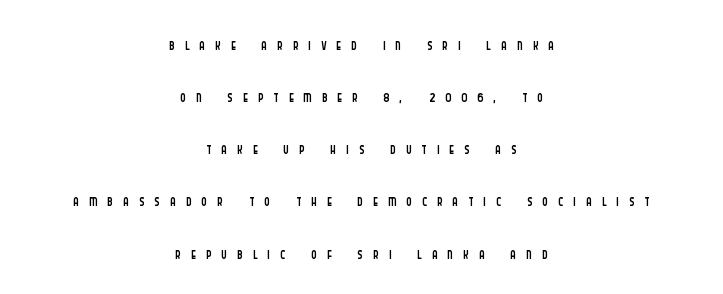
Both edges are ragged and mirror each other, which tells us the setting is centered. Spacing between characters has been opened up far beyond the box default. Plain, unruled lines of type. Notice how the stems are strictly vertical — no italics here. Is the stroke heavy? The answer is a plain regular-or-lighter.
